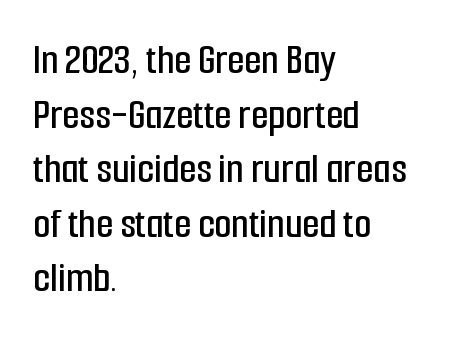
Q: Is the text italic (slanted)? A: No, it is upright.
Q: Is the typeface a serif or a sans-serif typeface? A: Sans-serif.
Q: Is the text underlined? A: No.
Q: How is the paragraph aligned? A: Left-aligned.
Q: Is the spacing between letters normal or unusually wide? A: Normal.
Q: Width (condensed, normal, or wide)? A: Condensed.
Q: Stroke contrast? A: Low.
Q: x-height? A: Medium.
Q: Monospaced? A: No.
